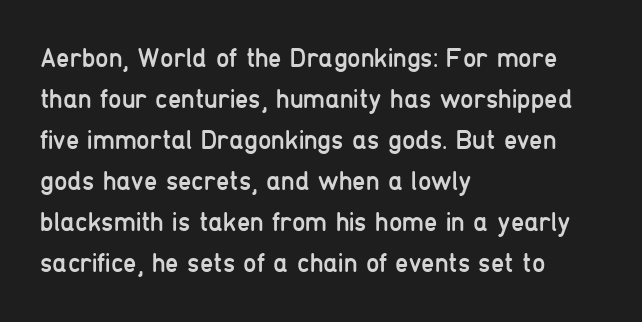
{"italic": "no", "bold": "no", "underline": "no", "align": "left", "line_spacing": "normal", "line_spacing_ratio": 1.52, "letter_spacing": "normal", "letter_spacing_em": 0.0, "glyph_px": 27}
